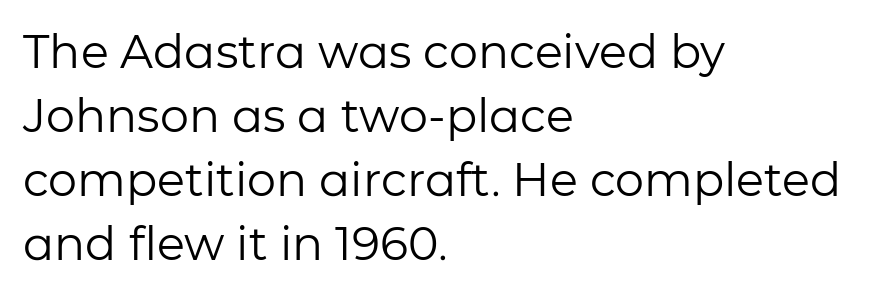
The image shows 46 px regular-weight sans-serif type, upright; set left-aligned, normal line spacing (1.39x), normal letter spacing, not underlined; low stroke contrast and a medium x-height.
